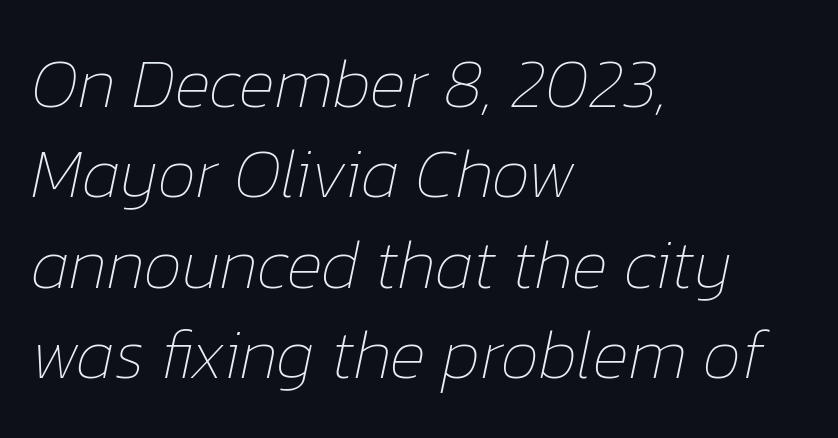
{"italic": "yes", "lean": "right", "slant_degrees": 12, "bold": "no", "weight": "thin", "width": "normal", "stroke_contrast": "low", "x_height": "medium", "monospaced": "no", "underline": "no", "align": "left", "line_spacing": "normal", "line_spacing_ratio": 1.31, "letter_spacing": "normal", "letter_spacing_em": 0.0, "glyph_px": 69}
